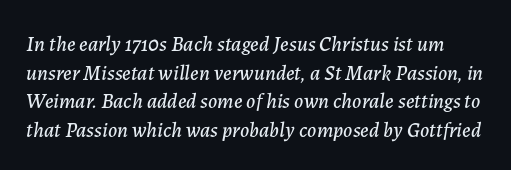
Check the space under the baseline: it is left empty. Inter-character spacing is left at the font's built-in metrics. Regular leading. Slanted lettering throughout.
